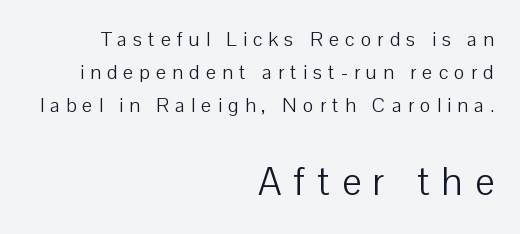
{"serif": "no", "italic": "no", "bold": "no", "weight": "light", "width": "normal", "stroke_contrast": "low", "x_height": "medium", "monospaced": "no", "underline": "no", "align": "right", "line_spacing": "normal", "line_spacing_ratio": 1.65, "letter_spacing": "wide", "letter_spacing_em": 0.31, "larger_block": "second", "size_ratio": 1.95, "glyph_px": 39}
